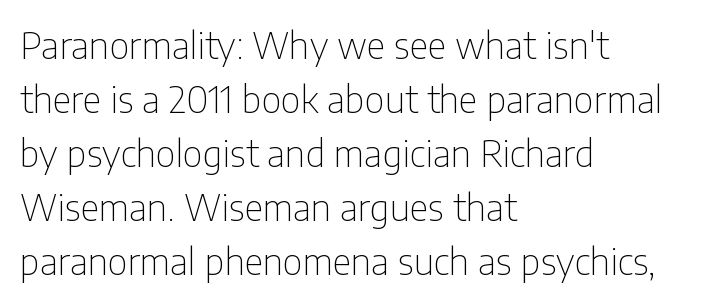
{"serif": "no", "italic": "no", "bold": "no", "weight": "thin", "width": "condensed", "stroke_contrast": "low", "x_height": "medium", "monospaced": "no", "underline": "no", "align": "left", "line_spacing": "normal", "line_spacing_ratio": 1.46, "letter_spacing": "normal", "letter_spacing_em": 0.0, "glyph_px": 37}
